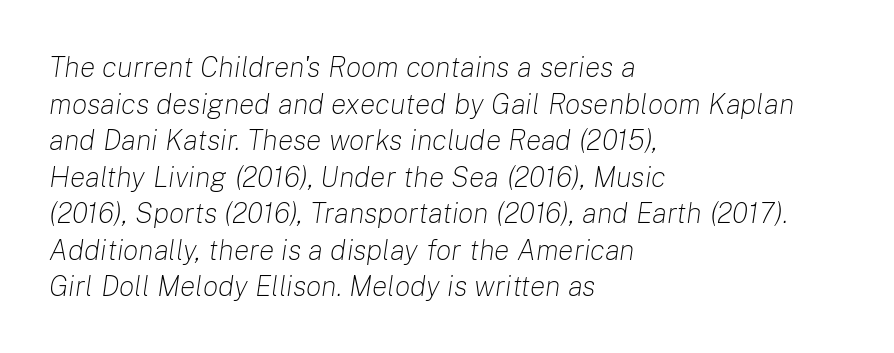
The image shows 29 px light type, italic (leaning right); set left-aligned, normal line spacing (1.26x), normal letter spacing, not underlined; low stroke contrast and a medium x-height.
